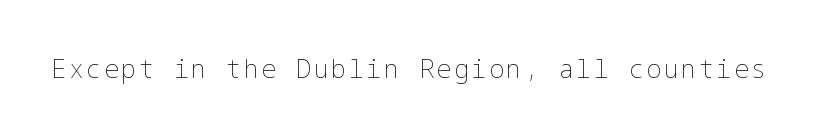
The image shows 25 px text type, upright; set not underlined.
